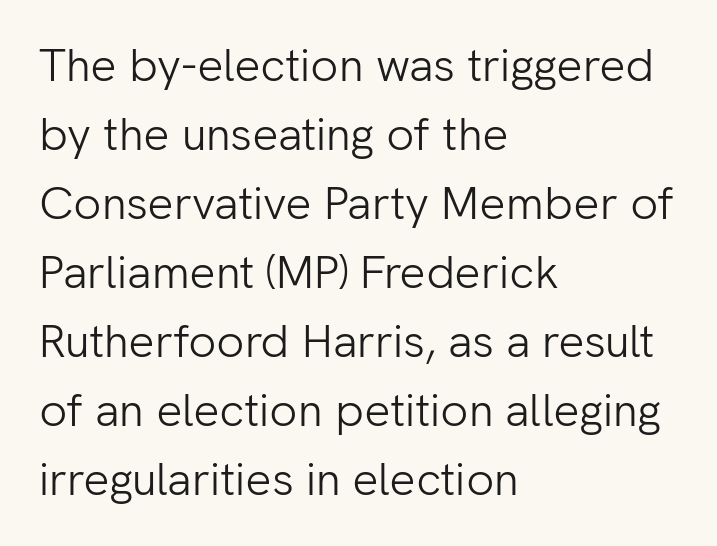
The baseline area is clear. Nothing heavy about these letters — not bold at all. Varying glyph widths throughout — classic text-font behaviour. Regarding serifs, this sample does without them.
